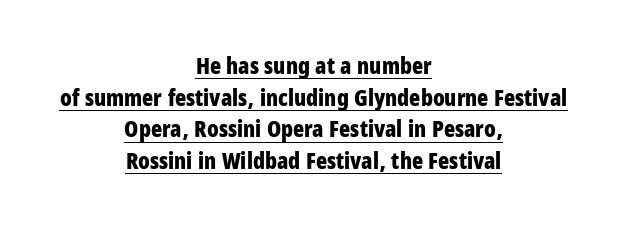
Beneath each row of characters lies a ruled line. Each word holds together tightly as a unit, with standard inter-letter gaps. Teacher's note: observe the equal gaps on both sides — that is centered alignment. A normal amount of white space separates one row of letters from the next. Characters remain perfectly vertical along every line. Look at the stroke-to-counter ratio: heavy, a bold.
